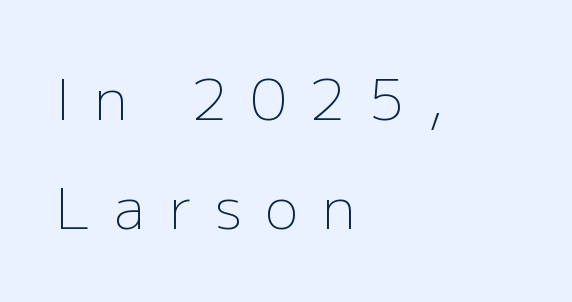
The specimen reads as upright at a glance. Layout note: lines flush left. Character widths vary here, with narrow letters taking less room than wide ones. The horizontal fit of the characters is loose and conspicuously gappy.
